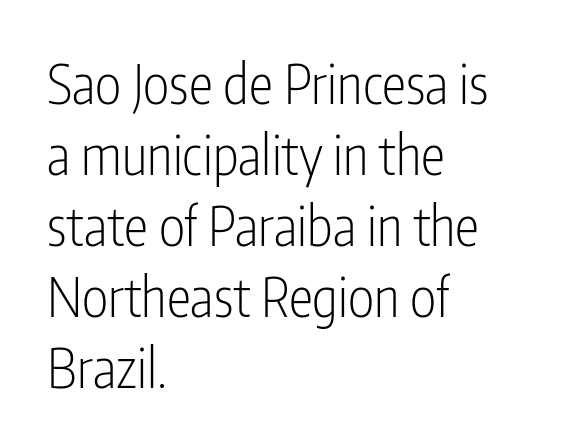
{"serif": "no", "italic": "no", "bold": "no", "weight": "light", "width": "condensed", "stroke_contrast": "low", "x_height": "medium", "monospaced": "no", "underline": "no", "align": "left", "line_spacing": "normal", "line_spacing_ratio": 1.29, "letter_spacing": "normal", "letter_spacing_em": 0.0, "glyph_px": 55}
